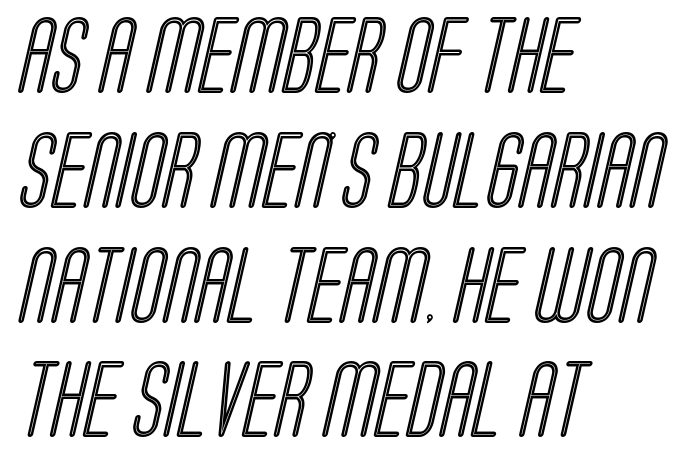
Q: Is the text underlined? A: No.
Q: How is the paragraph aligned? A: Left-aligned.
Q: Is the spacing between letters normal or unusually wide? A: Normal.
Q: Is the spacing between lines tight, normal or loose? A: Normal.
Q: Width (condensed, normal, or wide)? A: Condensed.
Q: x-height? A: Large.
Q: Monospaced? A: No.
